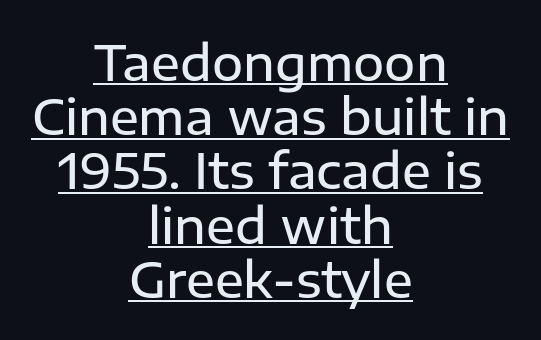
Q: Is the text bold? A: Semi-bold.
Q: Is the text italic (slanted)? A: No, it is upright.
Q: Is the typeface a serif or a sans-serif typeface? A: Sans-serif.
Q: Is the text underlined? A: Yes.
Q: How is the paragraph aligned? A: Centered.
Q: Is the spacing between letters normal or unusually wide? A: Normal.
Q: Is the spacing between lines tight, normal or loose? A: Tight.
Q: Width (condensed, normal, or wide)? A: Normal.
Q: Stroke contrast? A: Low.
Q: x-height? A: Medium.
Q: Monospaced? A: No.
